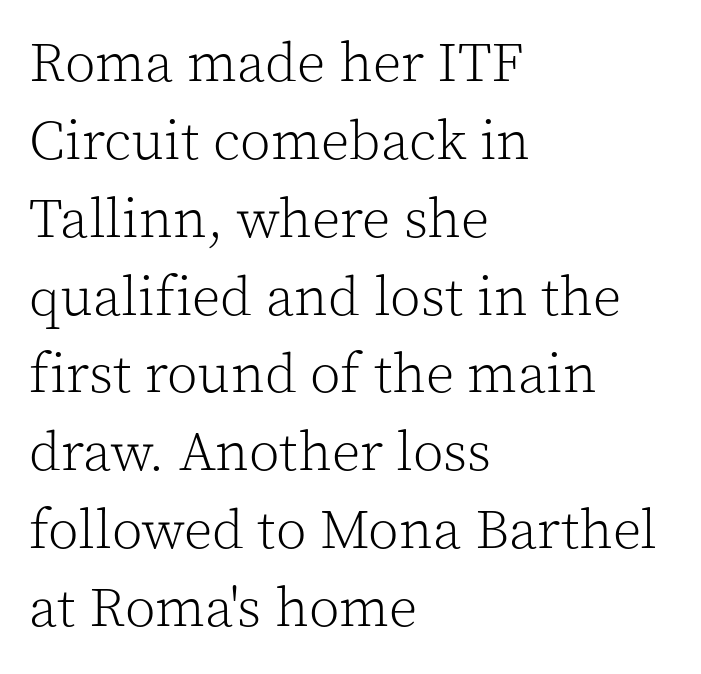
Q: Is the text bold? A: No.
Q: Is the text italic (slanted)? A: No, it is upright.
Q: Is the typeface a serif or a sans-serif typeface? A: Serif.
Q: Is the text underlined? A: No.
Q: How is the paragraph aligned? A: Left-aligned.
Q: Is the spacing between letters normal or unusually wide? A: Normal.
Q: Is the spacing between lines tight, normal or loose? A: Normal.
Q: Width (condensed, normal, or wide)? A: Normal.
Q: x-height? A: Medium.
Q: Monospaced? A: No.
